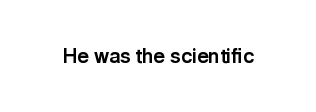
The image shows 20 px bold type, upright; set normal letter spacing, not underlined.
